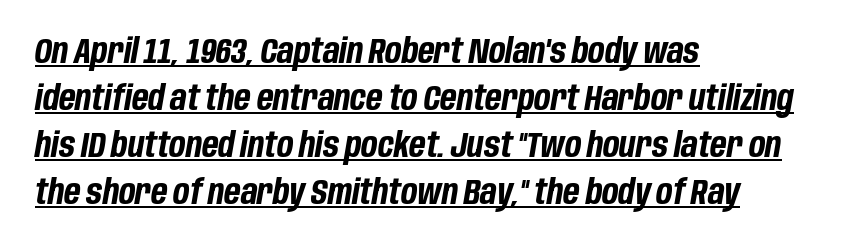
A typesetter would call this proportional, since set widths differ per character. This block has exactly the height ordinary leading produces. How are the letters spaced? Ordinarily, with no added tracking. Every letter is thick-stroked: bold, no question.
